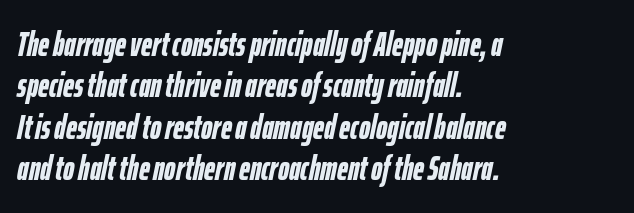
{"italic": "yes", "lean": "right", "slant_degrees": 12, "bold": "yes", "weight": "semibold", "width": "condensed", "stroke_contrast": "low", "x_height": "medium", "monospaced": "no", "underline": "no", "align": "left", "line_spacing_ratio": 1.22, "letter_spacing": "normal", "letter_spacing_em": 0.0, "glyph_px": 34}
